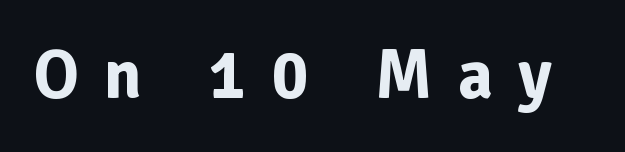
Q: Is the text bold? A: Yes.
Q: Is the text italic (slanted)? A: No, it is upright.
Q: Is the typeface a serif or a sans-serif typeface? A: Sans-serif.
Q: Is the text underlined? A: No.
Q: Is the spacing between letters normal or unusually wide? A: Unusually wide.
Q: Width (condensed, normal, or wide)? A: Normal.
Q: Stroke contrast? A: Low.
Q: x-height? A: Medium.
Q: Monospaced? A: No.
